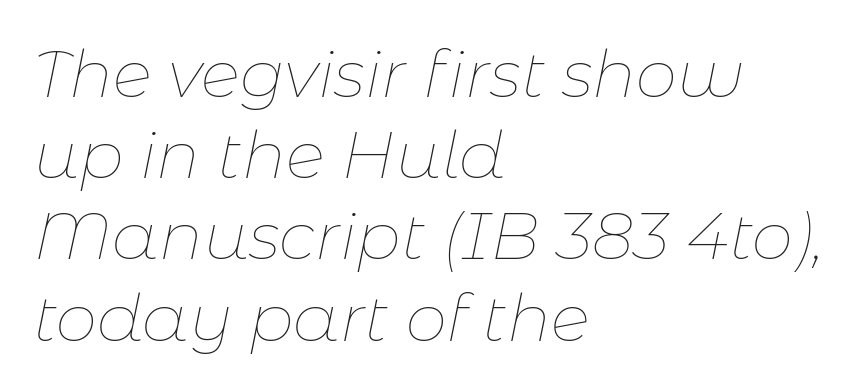
{"italic": "yes", "lean": "right", "slant_degrees": 11, "bold": "no", "weight": "thin", "width": "normal", "stroke_contrast": "low", "x_height": "medium", "monospaced": "no", "underline": "no", "align": "left", "line_spacing_ratio": 1.23, "letter_spacing": "normal", "letter_spacing_em": 0.0, "glyph_px": 66}
